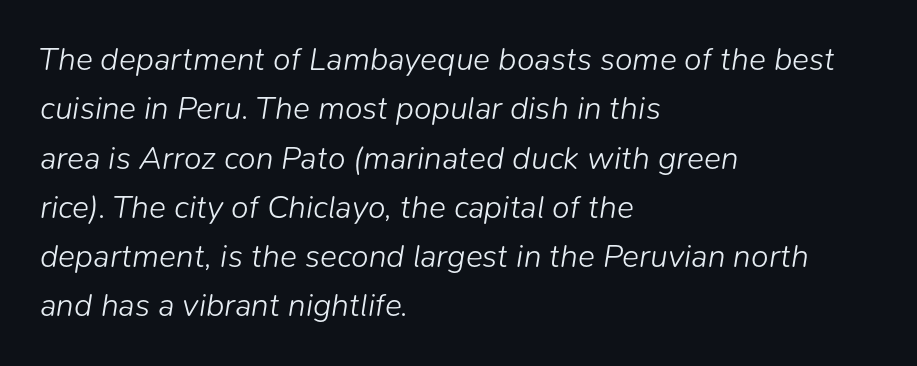
{"italic": "yes", "lean": "right", "slant_degrees": 9, "bold": "no", "weight": "light", "width": "normal", "stroke_contrast": "low", "x_height": "medium", "monospaced": "no", "underline": "no", "align": "left", "line_spacing": "normal", "line_spacing_ratio": 1.54, "letter_spacing": "normal", "letter_spacing_em": 0.0, "glyph_px": 32}
